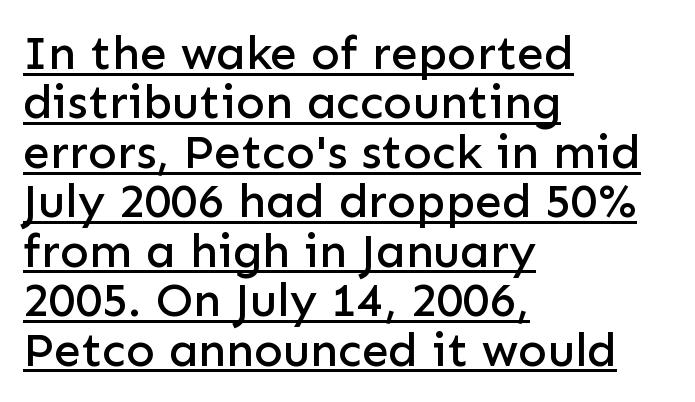
Q: Is the text italic (slanted)? A: No, it is upright.
Q: Is the typeface a serif or a sans-serif typeface? A: Sans-serif.
Q: Is the text underlined? A: Yes.
Q: How is the paragraph aligned? A: Left-aligned.
Q: Is the spacing between letters normal or unusually wide? A: Normal.
Q: Is the spacing between lines tight, normal or loose? A: Tight.
Q: Width (condensed, normal, or wide)? A: Normal.
Q: Stroke contrast? A: Low.
Q: x-height? A: Medium.
Q: Monospaced? A: No.
